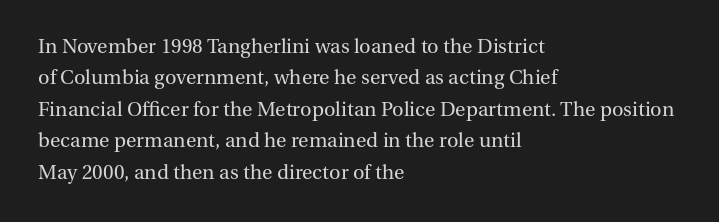
Line spacing here is normal. A typesetter would mark this as roman, not italic. The specimen omits any rule beneath the text block's lines. The rag falls on the right side of this text block. The characters are drawn with everyday or finer stroke widths.
